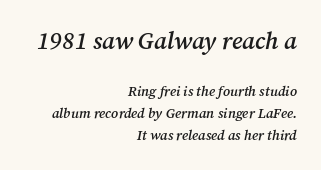
Whoever set this chose a conventional vertical rhythm. The face used here has a pronounced slope to its letters. The rendering keeps characters at their native spacing. Is the lower block the larger one? No — the upper block carries the bigger type. These lines are set flush right with a ragged left edge. Semibold letterforms, between regular and bold.
